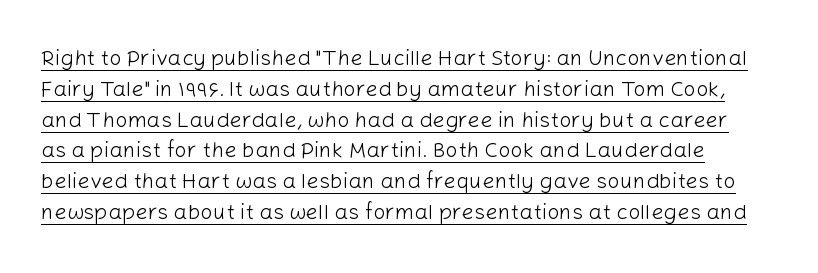
The image shows 22 px text type, upright; set normal line spacing (1.4x), normal letter spacing, underlined.
